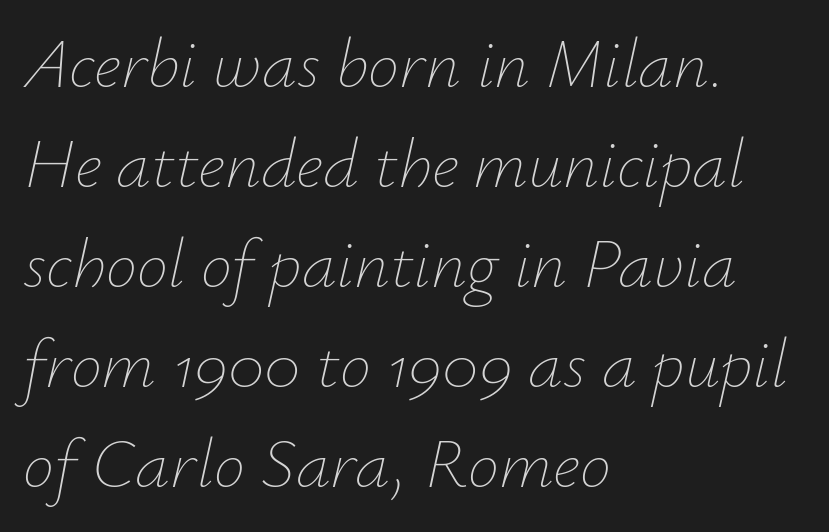
Character widths vary here, with narrow letters taking less room than wide ones. Compared with typical body copy, the letter spacing here is the same. You can tell it's italic because the verticals aren't actually vertical. Which margin do the lines hug? The left one — the right edge is uneven. Stems and bowls with no extra thickness — not bold. Beneath every word, the page is bare.
